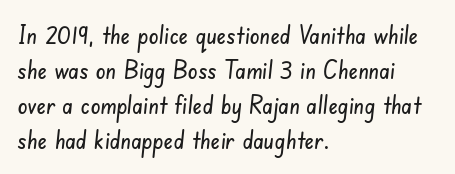
Q: Is the text underlined? A: No.
Q: How is the paragraph aligned? A: Left-aligned.
Q: Is the spacing between letters normal or unusually wide? A: Normal.
Q: Is the spacing between lines tight, normal or loose? A: Normal.
